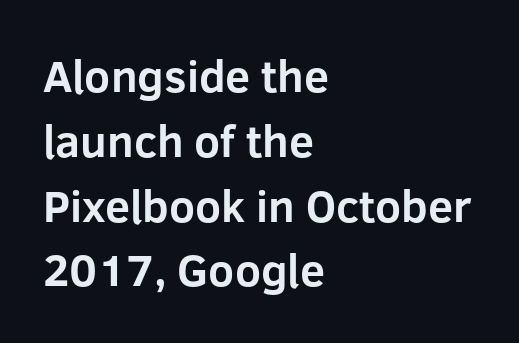
Type style note: lacks serifs. How heavy is the stroke? Heavy — this is a bold. Quick note: interline space is typical. The face used here is proportionally spaced, like ordinary book or web type. The strip under each line holds only bare page.
